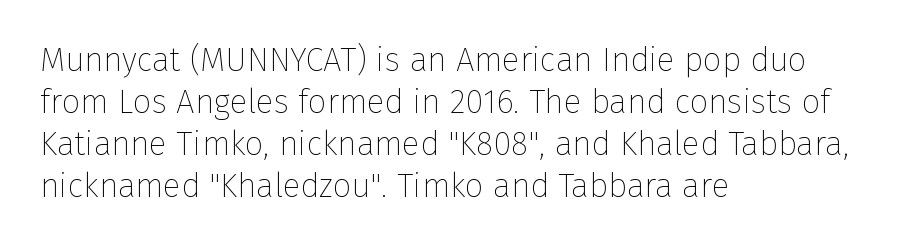
{"serif": "no", "italic": "no", "bold": "no", "weight": "thin", "width": "normal", "stroke_contrast": "low", "x_height": "medium", "monospaced": "no", "underline": "no", "align": "left", "line_spacing": "normal", "line_spacing_ratio": 1.27, "letter_spacing": "normal", "letter_spacing_em": 0.0, "glyph_px": 33}
